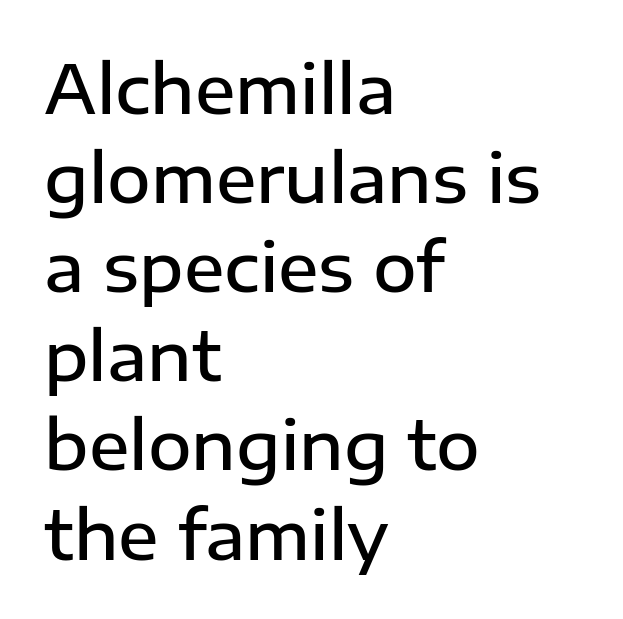
{"serif": "no", "italic": "no", "bold": "semi", "weight": "semibold", "width": "normal", "stroke_contrast": "low", "x_height": "medium", "monospaced": "no", "underline": "no", "align": "left", "line_spacing": "normal", "line_spacing_ratio": 1.33, "letter_spacing": "normal", "letter_spacing_em": 0.0, "glyph_px": 67}
